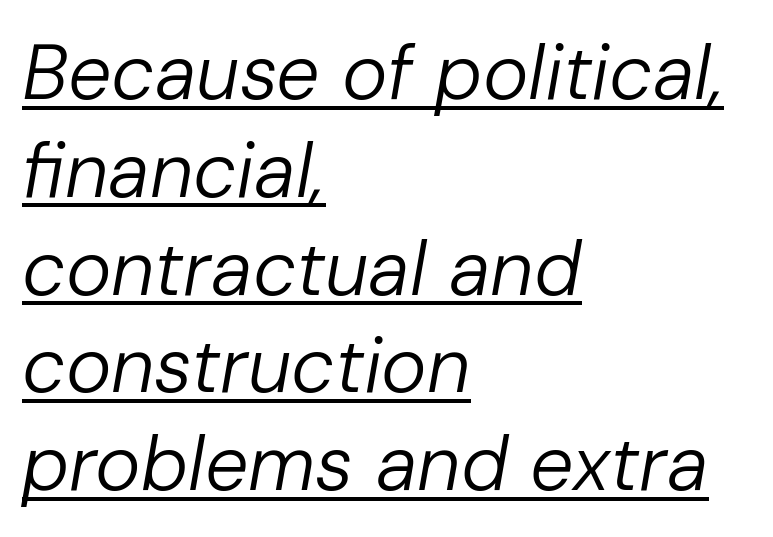
Looking at the ascenders, they clearly lean. Reading down the block, your eye returns to a fixed left position each line. Reading down the column, the eye jumps a familiar distance to each next line. Looks like regular typesetting: each glyph gets only the width it needs. Each stroke keeps to a modest, everyday thickness or less. Tracking value appears to be zero — textbook default spacing.
